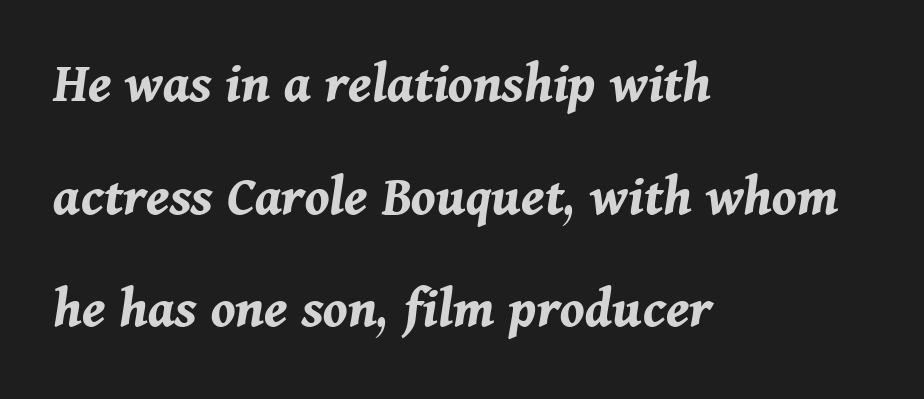
Would a proofreader flag this as italicized? Yes. The area under the type is left untouched. What stands out about the letter spacing? Nothing — it is the standard amount. Does the copy run flush right? No — it runs flush left.
